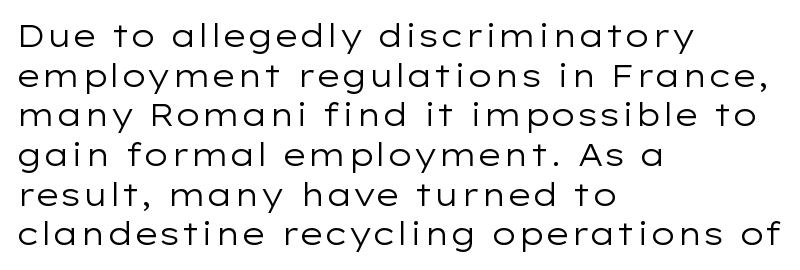
Q: Is the text bold? A: No.
Q: Is the text italic (slanted)? A: No, it is upright.
Q: Is the typeface a serif or a sans-serif typeface? A: Sans-serif.
Q: Is the text underlined? A: No.
Q: How is the paragraph aligned? A: Left-aligned.
Q: Is the spacing between letters normal or unusually wide? A: Normal.
Q: Is the spacing between lines tight, normal or loose? A: Normal.
Q: Width (condensed, normal, or wide)? A: Wide.
Q: Stroke contrast? A: Low.
Q: x-height? A: Medium.
Q: Monospaced? A: No.
